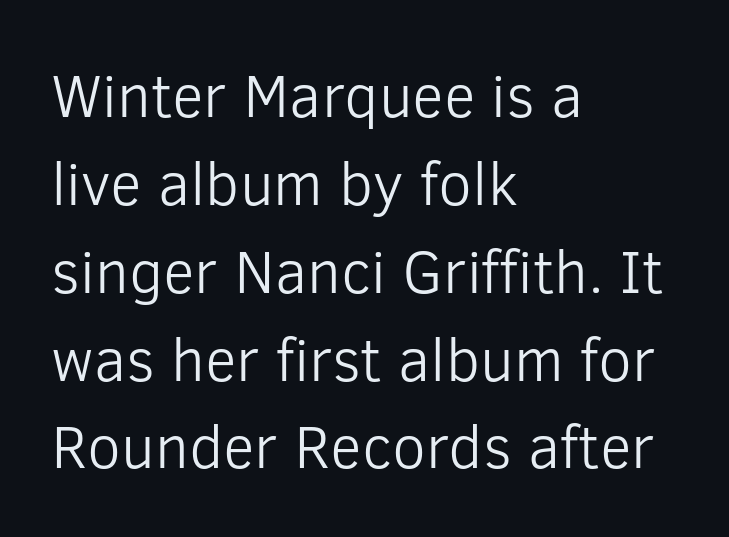
Q: Is the text bold? A: No.
Q: Is the text italic (slanted)? A: No, it is upright.
Q: Is the typeface a serif or a sans-serif typeface? A: Sans-serif.
Q: Is the text underlined? A: No.
Q: How is the paragraph aligned? A: Left-aligned.
Q: Is the spacing between letters normal or unusually wide? A: Normal.
Q: Is the spacing between lines tight, normal or loose? A: Normal.
Q: Width (condensed, normal, or wide)? A: Normal.
Q: Stroke contrast? A: Low.
Q: x-height? A: Medium.
Q: Monospaced? A: No.
